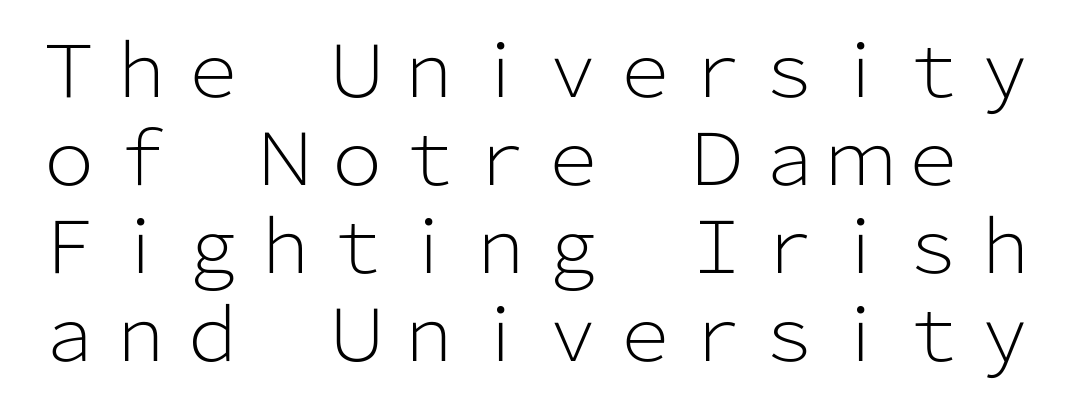
{"serif": "no", "italic": "no", "bold": "no", "weight": "light", "width": "normal", "stroke_contrast": "low", "x_height": "medium", "monospaced": "no", "underline": "no", "line_spacing_ratio": 1.22, "letter_spacing": "normal", "letter_spacing_em": 0.0, "glyph_px": 72}
